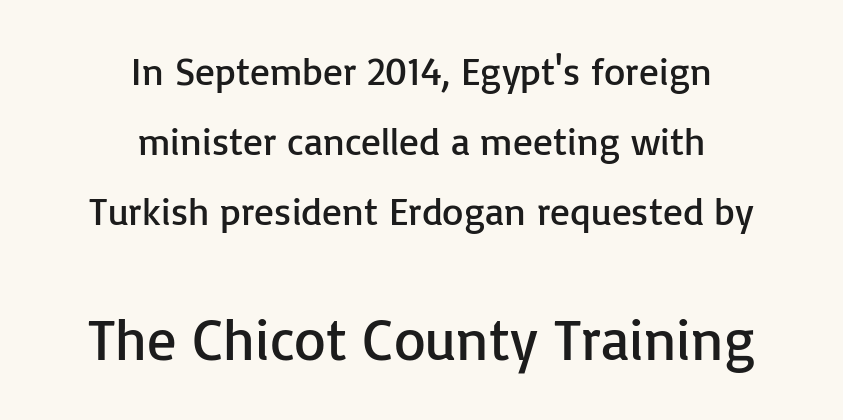
The image shows 58 px regular-weight sans-serif type, upright; set centered, line spacing 1.79x, normal letter spacing, not underlined; the second (bottom) block is 1.49x larger; low stroke contrast and a medium x-height.
